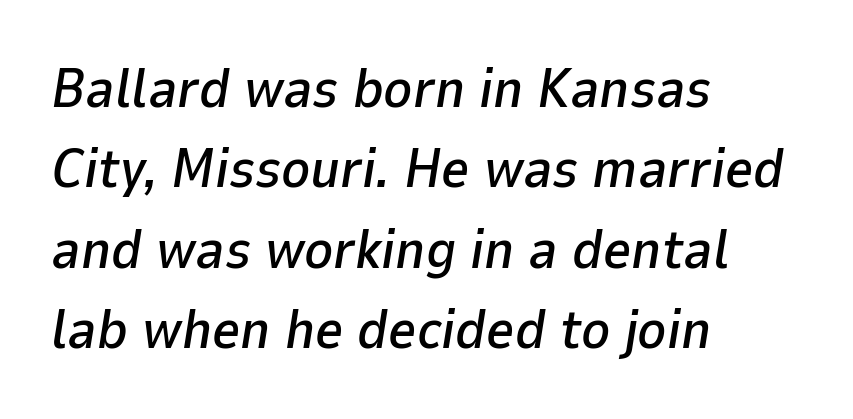
Q: Is the text italic (slanted)? A: Yes, it leans right by about 9 degrees.
Q: Is the text underlined? A: No.
Q: How is the paragraph aligned? A: Left-aligned.
Q: Is the spacing between letters normal or unusually wide? A: Normal.
Q: Is the spacing between lines tight, normal or loose? A: Normal.
Q: Width (condensed, normal, or wide)? A: Normal.
Q: Stroke contrast? A: Low.
Q: x-height? A: Medium.
Q: Monospaced? A: No.
